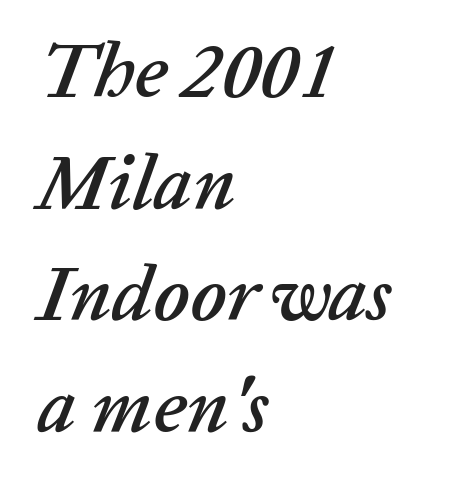
{"italic": "yes", "lean": "right", "slant_degrees": 20, "width": "normal", "stroke_contrast": "low", "x_height": "medium", "monospaced": "no", "underline": "no", "align": "left", "line_spacing": "normal", "line_spacing_ratio": 1.45, "letter_spacing": "normal", "letter_spacing_em": 0.0, "glyph_px": 77}
